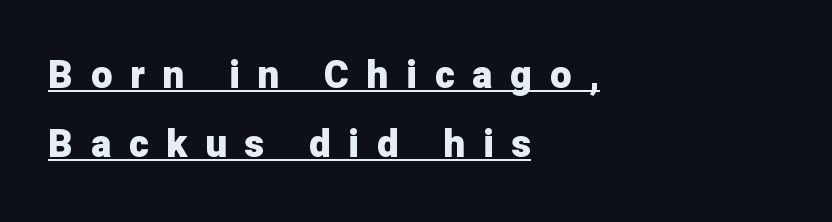
Q: Is the text bold? A: Yes.
Q: Is the text italic (slanted)? A: No, it is upright.
Q: Is the typeface a serif or a sans-serif typeface? A: Sans-serif.
Q: Is the text underlined? A: Yes.
Q: How is the paragraph aligned? A: Left-aligned.
Q: Is the spacing between letters normal or unusually wide? A: Unusually wide.
Q: Width (condensed, normal, or wide)? A: Normal.
Q: Stroke contrast? A: Low.
Q: x-height? A: Medium.
Q: Monospaced? A: No.
